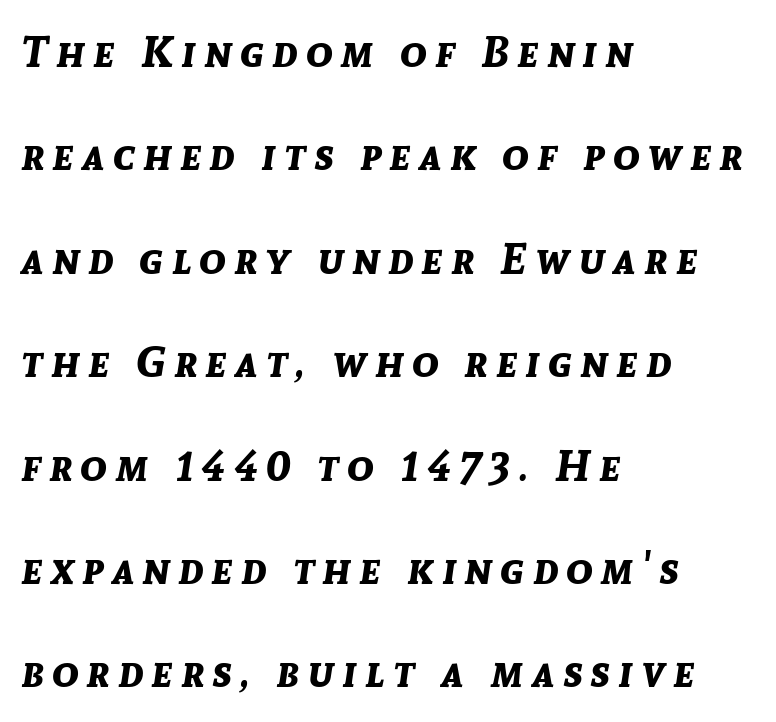
Each letter keeps its own natural width here, so spacing adapts to shape. Loosely led — the rows are spread out. The text block is weighted toward the left margin, trailing off unevenly rightward. A full-strength bold gives these letters their thick strokes. In terms of posture, this sample is oblique.
